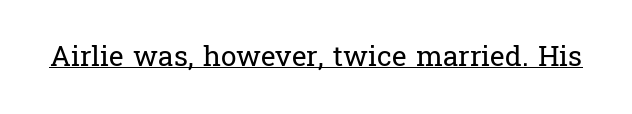
Q: Is the text bold? A: No.
Q: Is the text italic (slanted)? A: No, it is upright.
Q: Is the typeface a serif or a sans-serif typeface? A: Serif.
Q: Is the text underlined? A: Yes.
Q: Is the spacing between letters normal or unusually wide? A: Normal.
Q: Width (condensed, normal, or wide)? A: Normal.
Q: Stroke contrast? A: Low.
Q: x-height? A: Medium.
Q: Monospaced? A: No.
